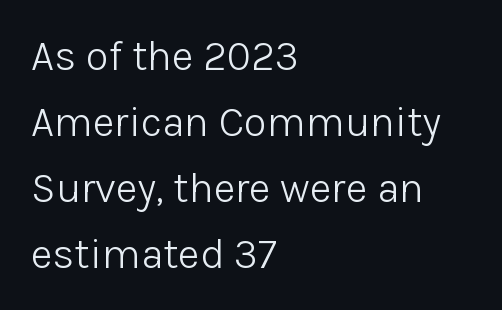
{"serif": "no", "italic": "no", "bold": "no", "weight": "light", "width": "normal", "stroke_contrast": "low", "x_height": "medium", "monospaced": "no", "underline": "no", "align": "left", "line_spacing": "normal", "line_spacing_ratio": 1.57, "letter_spacing": "normal", "letter_spacing_em": 0.0, "glyph_px": 42}
